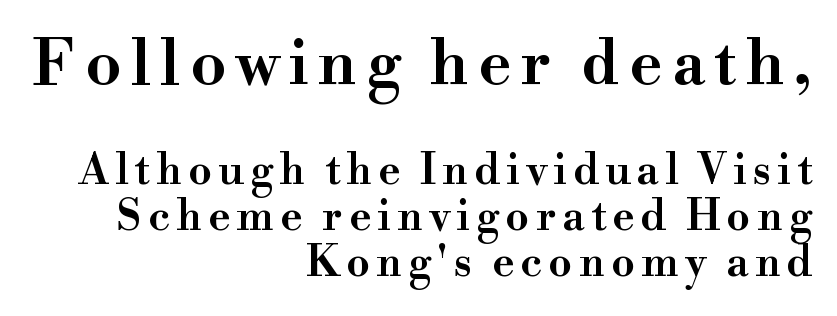
The paragraph has a hard right edge and a soft left edge. Varying glyph widths throughout — classic text-font behaviour. The space between consecutive lines is stingy. Caption: upper text group enlarged, lower text group reduced. Just letters on the line, the space beneath them empty. Style check: upright.
